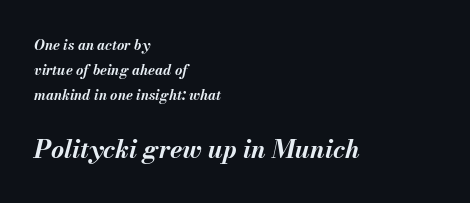
The image shows 25 px bold type, italic (leaning right); set left-aligned, line spacing 1.79x, normal letter spacing, not underlined; the second (bottom) block is 1.79x larger.
